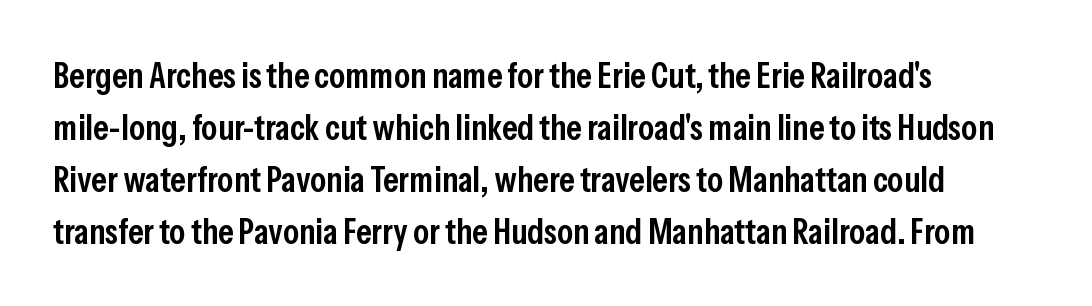
Here the glyphs are tracked normally, forming tight word shapes. Rows of type keep a routine distance in the vertical direction. The string is rendered with underlining switched off. Each line starts at the same left margin while the right side varies. Typographically, this falls in the sans-serif category. The typography opts for an upright posture over an oblique one.
